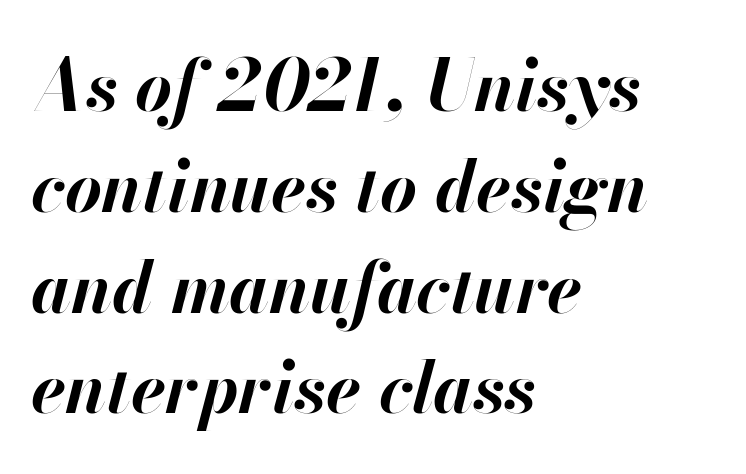
{"italic": "yes", "lean": "right", "slant_degrees": 13, "bold": "yes", "weight": "bold", "width": "normal", "stroke_contrast": "high", "x_height": "small", "monospaced": "no", "underline": "no", "align": "left", "line_spacing": "normal", "line_spacing_ratio": 1.42, "letter_spacing": "normal", "letter_spacing_em": 0.0, "glyph_px": 71}
